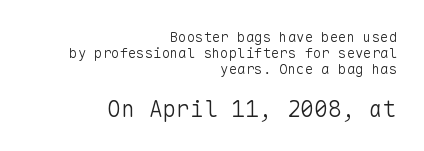
Posture: straight, roman, zero tilt. The text block is weighted toward the right margin, trailing off unevenly leftward. Weight: regular or lighter. There is no visible air inserted between adjacent glyphs. Compare the two chunks: the lower has the greater cap height. Decoration check: the copy has no underline.
